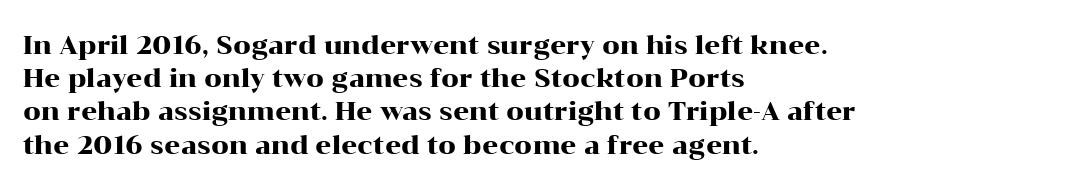
The image shows 25 px text type, upright; set left-aligned, normal line spacing (1.33x), normal letter spacing, not underlined.
